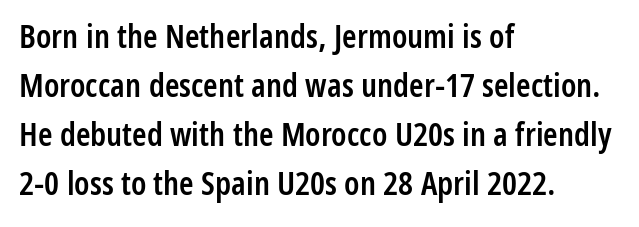
Q: Is the text bold? A: Semi-bold.
Q: Is the text italic (slanted)? A: No, it is upright.
Q: Is the typeface a serif or a sans-serif typeface? A: Sans-serif.
Q: Is the text underlined? A: No.
Q: How is the paragraph aligned? A: Left-aligned.
Q: Is the spacing between letters normal or unusually wide? A: Normal.
Q: Is the spacing between lines tight, normal or loose? A: Normal.
Q: Width (condensed, normal, or wide)? A: Condensed.
Q: Stroke contrast? A: Low.
Q: x-height? A: Medium.
Q: Monospaced? A: No.
